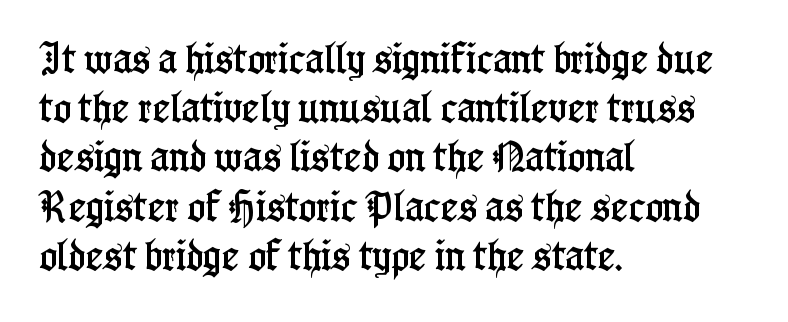
Q: Is the text italic (slanted)? A: No, it is upright.
Q: Is the typeface a serif or a sans-serif typeface? A: Serif.
Q: Is the text underlined? A: No.
Q: How is the paragraph aligned? A: Left-aligned.
Q: Is the spacing between letters normal or unusually wide? A: Normal.
Q: Is the spacing between lines tight, normal or loose? A: Normal.
Q: Width (condensed, normal, or wide)? A: Condensed.
Q: Stroke contrast? A: Low.
Q: x-height? A: Medium.
Q: Monospaced? A: No.
